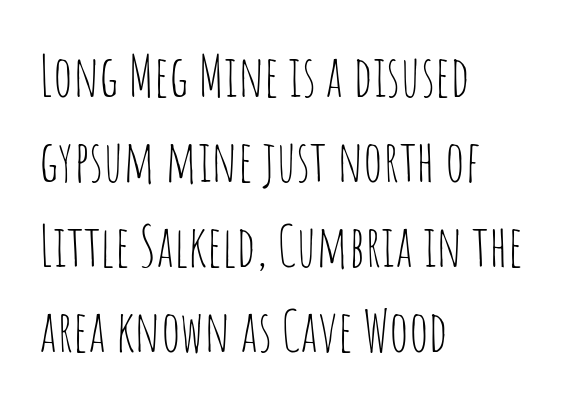
The image shows 57 px thin, condensed sans-serif type, upright; set left-aligned, normal line spacing (1.49x), normal letter spacing, not underlined; low stroke contrast and a large x-height.
